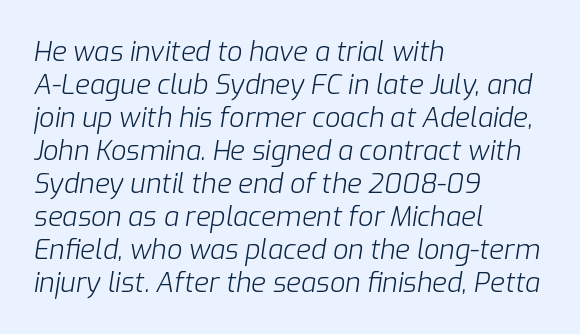
{"italic": "yes", "lean": "right", "slant_degrees": 9, "bold": "no", "underline": "no", "align": "left", "line_spacing_ratio": 1.22, "letter_spacing": "normal", "letter_spacing_em": 0.0, "glyph_px": 27}
